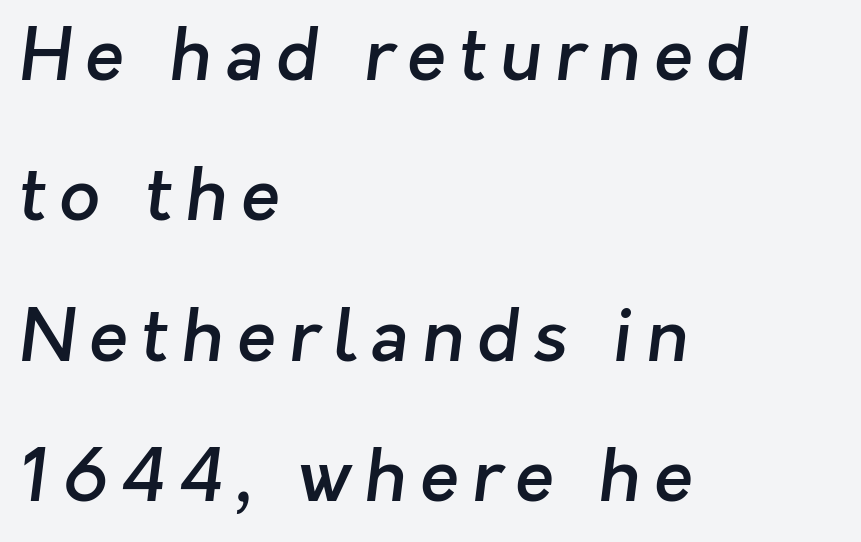
Each letter keeps its own natural width here, so spacing adapts to shape. Descenders hang freely into open space. The characters display no serif detailing; their extremities are plain. These lines stand farther apart than default settings would place them. Its strokes are somewhat broadened, the hallmark of semibold type.
